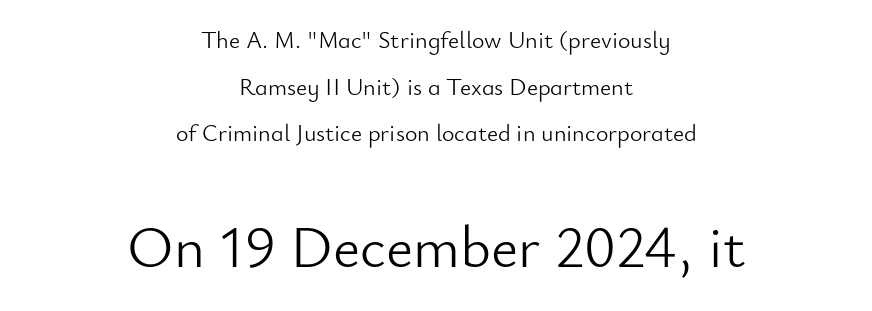
Which chunk is bigger? The second one — the bottom block dwarfs the top. Stem width sits at or under what a default text font uses. Nothing sits at the stroke ends, so this counts as sans-serif. Students, observe: this is what heavily led, spacious text looks like. Is this a fixed-width face? No — the glyphs have proportional, varying widths. The passage shown has conventional tracking throughout.
